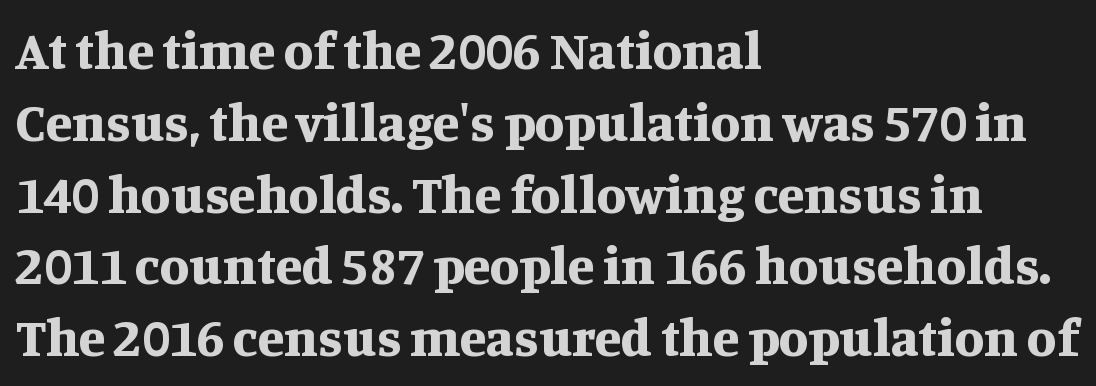
The image shows 54 px bold serif type, upright; set left-aligned, normal line spacing (1.33x), normal letter spacing, not underlined; medium stroke contrast and a large x-height.
